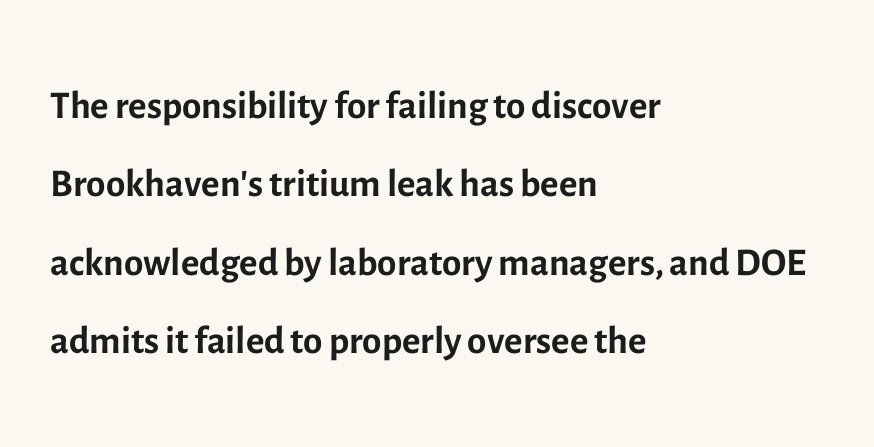
A typesetter would call this proportional, since set widths differ per character. The font is comparable to plain body text, perhaps lighter. The vertical gap from one line to the next is medium. I'd call this a sans setting — the letters go barefoot. The letters sit at their default tracking, neither squeezed nor spread.
